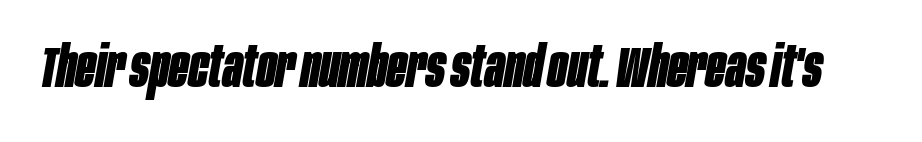
Q: Is the text bold? A: Yes.
Q: Is the text italic (slanted)? A: Yes, it leans right by about 10 degrees.
Q: Is the text underlined? A: No.
Q: Is the spacing between letters normal or unusually wide? A: Normal.
Q: Width (condensed, normal, or wide)? A: Condensed.
Q: Stroke contrast? A: Low.
Q: x-height? A: Large.
Q: Monospaced? A: No.
